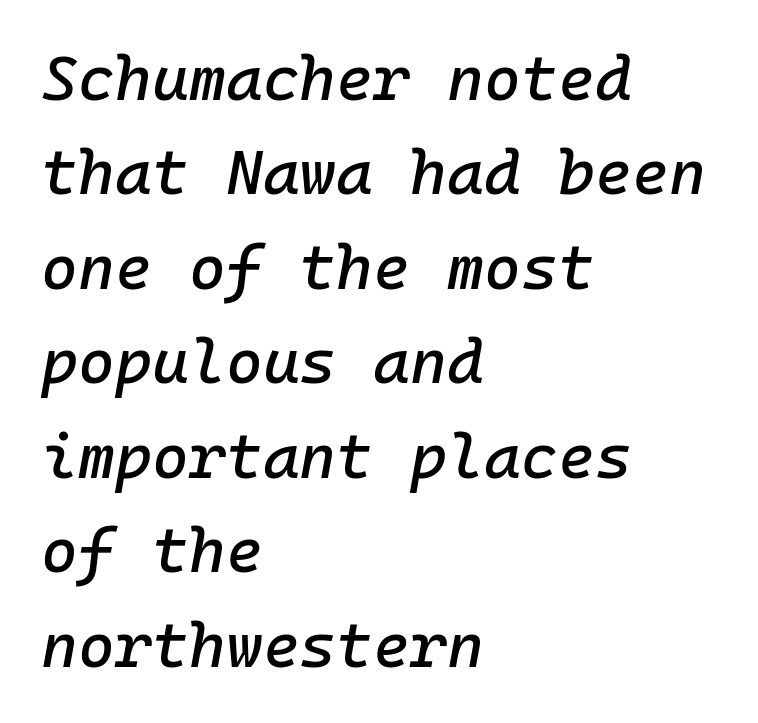
The image shows 63 px text type, italic (leaning right), monospaced; set left-aligned, normal line spacing (1.5x), normal letter spacing, not underlined; low stroke contrast and a medium x-height.
